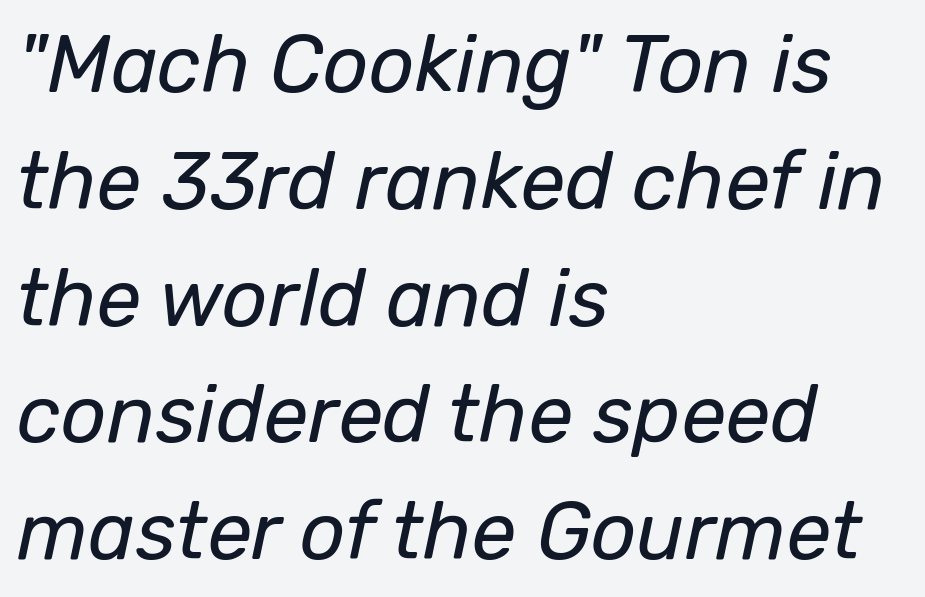
The image shows 80 px regular-weight type, italic (leaning right); set left-aligned, normal line spacing (1.46x), normal letter spacing, not underlined; low stroke contrast and a medium x-height.
